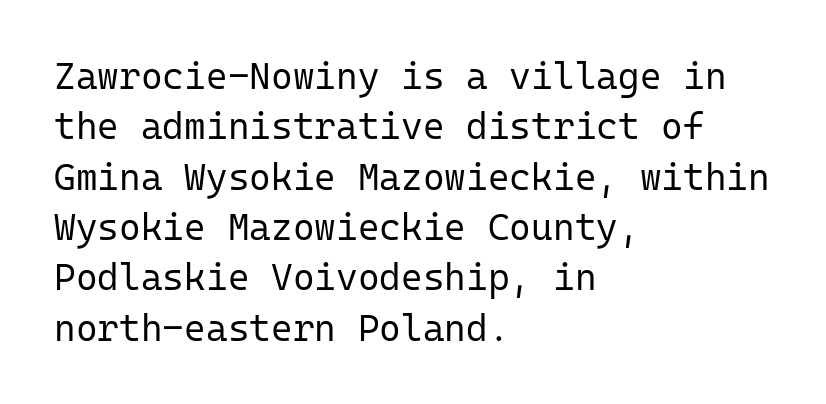
The image shows 37 px regular-weight sans-serif type, upright, monospaced; set left-aligned, normal line spacing (1.36x), normal letter spacing, not underlined; low stroke contrast and a medium x-height.
